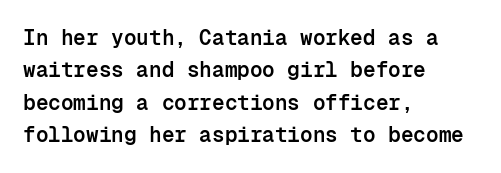
The image shows 21 px text type, upright; set left-aligned, normal line spacing (1.54x), normal letter spacing, not underlined.
